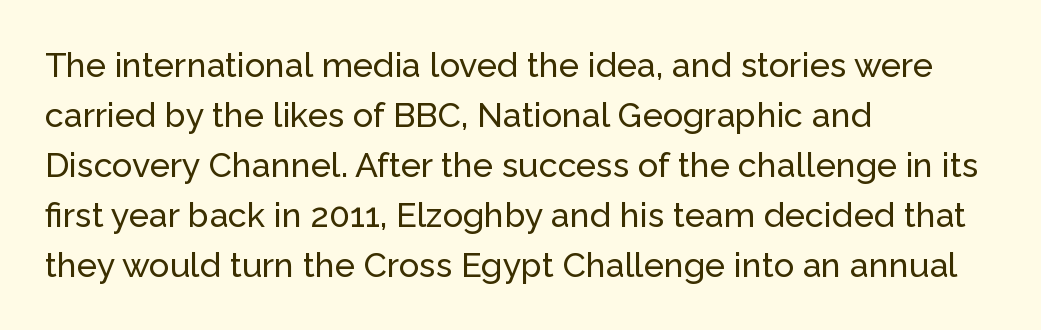
{"serif": "no", "italic": "no", "width": "normal", "stroke_contrast": "low", "x_height": "medium", "monospaced": "no", "underline": "no", "align": "left", "line_spacing": "normal", "line_spacing_ratio": 1.47, "letter_spacing": "normal", "letter_spacing_em": 0.0, "glyph_px": 34}
